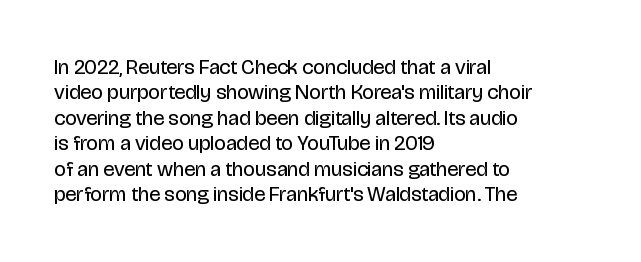
{"italic": "no", "bold": "no", "underline": "no", "align": "left", "line_spacing_ratio": 1.21, "letter_spacing": "normal", "letter_spacing_em": 0.0, "glyph_px": 21}
